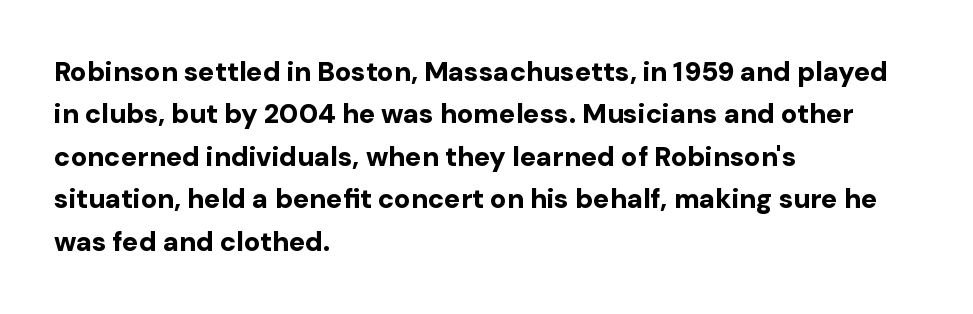
The axis of the letterforms is exactly vertical. The passage is arranged the way most books set body copy — flush left. Beneath every word, the page is bare. Summary of weight: heavy, a full bold. In terms of leading, this rendering sits right in the middle.
